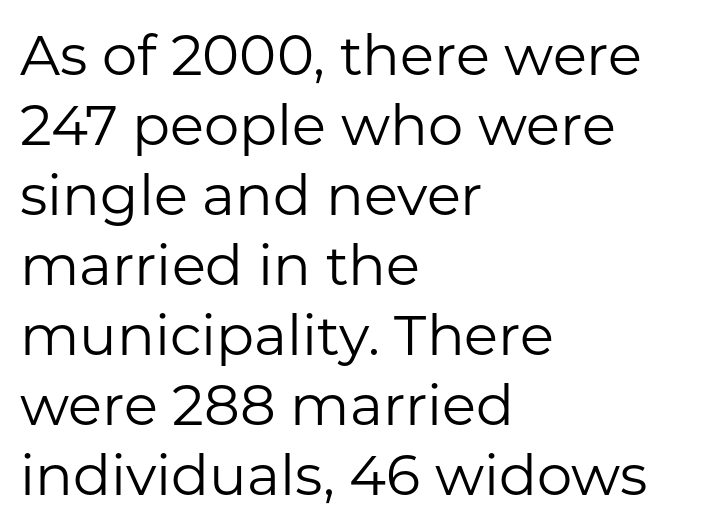
Q: Is the text bold? A: No.
Q: Is the text italic (slanted)? A: No, it is upright.
Q: Is the typeface a serif or a sans-serif typeface? A: Sans-serif.
Q: Is the text underlined? A: No.
Q: How is the paragraph aligned? A: Left-aligned.
Q: Is the spacing between letters normal or unusually wide? A: Normal.
Q: Is the spacing between lines tight, normal or loose? A: Normal.
Q: Width (condensed, normal, or wide)? A: Normal.
Q: Stroke contrast? A: Low.
Q: x-height? A: Medium.
Q: Monospaced? A: No.
